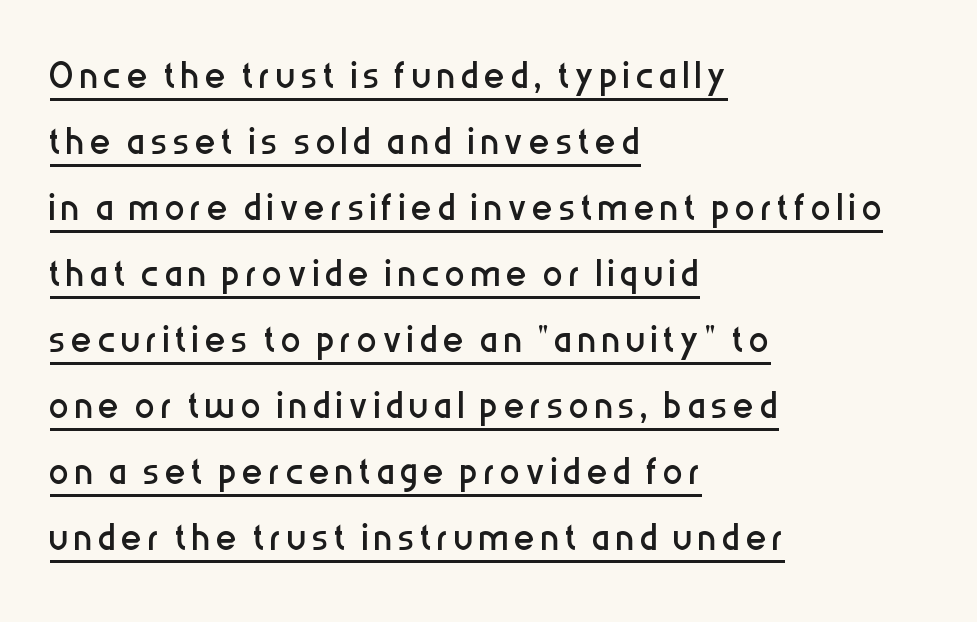
The letters advance in unequal steps, a hallmark of proportional type. Rows of type keep a routine distance in the vertical direction. The setting favours the left margin, as ordinary paragraphs usually do. Unlike a traditional serif, this face leaves its strokes unadorned.
